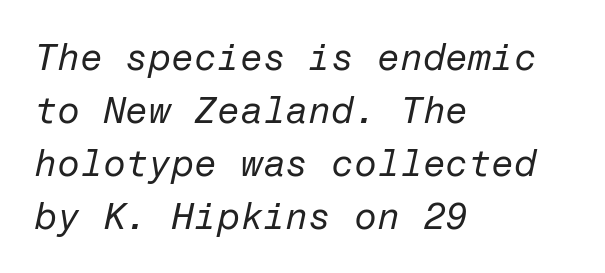
{"italic": "yes", "lean": "right", "slant_degrees": 12, "bold": "no", "weight": "regular", "width": "normal", "stroke_contrast": "low", "x_height": "medium", "underline": "no", "align": "left", "line_spacing": "normal", "line_spacing_ratio": 1.43, "letter_spacing": "normal", "letter_spacing_em": 0.0, "glyph_px": 37}
